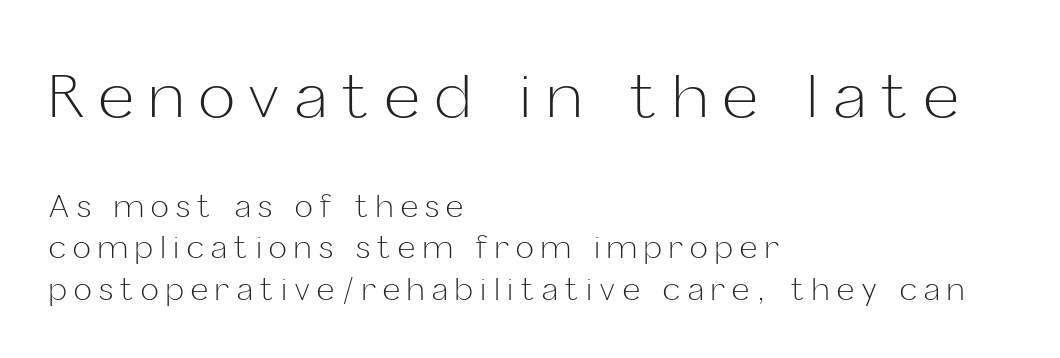
Note: no serifs on the glyphs. A typesetter would call this heavily tracked-out type. The passage shown is typed in a proportional face where columns would drift. Is there any slant? The stems are plumb.
